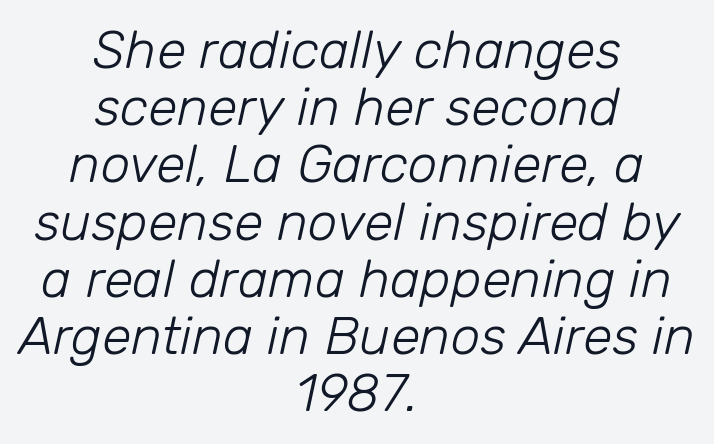
{"italic": "yes", "lean": "right", "slant_degrees": 12, "bold": "no", "weight": "light", "width": "normal", "stroke_contrast": "low", "x_height": "medium", "monospaced": "no", "underline": "no", "align": "center", "line_spacing": "tight", "line_spacing_ratio": 1.08, "letter_spacing": "normal", "letter_spacing_em": 0.0, "glyph_px": 53}
